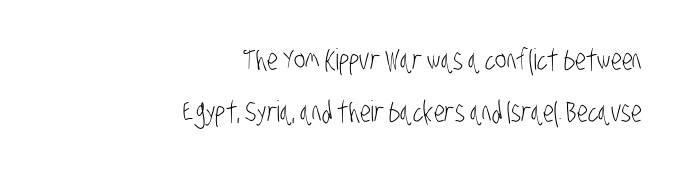
On a weight scale, this lands at 450 or below. The font family rendered here belongs to the sans-serif group. Descenders are the only things crossing below the line. Proportional: the letters do not fall into vertical columns.
